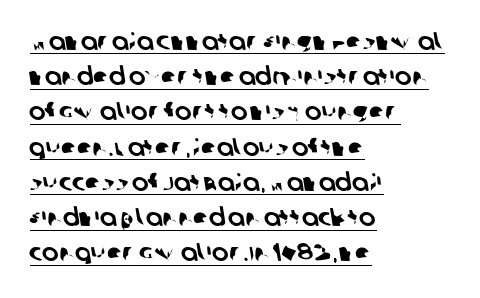
The image shows 25 px text type; set left-aligned, normal line spacing (1.41x), normal letter spacing, underlined.
